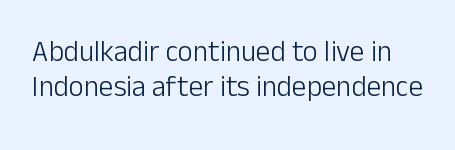
Ink coverage per letter is moderate at most. Beneath every word, the page is bare. The passage shown is typed in a proportional face where columns would drift. The glyphs in this specimen are sans serif. The font's upright variant was chosen for this text. Look at the tracking — it's just the regular setting, nothing added.
